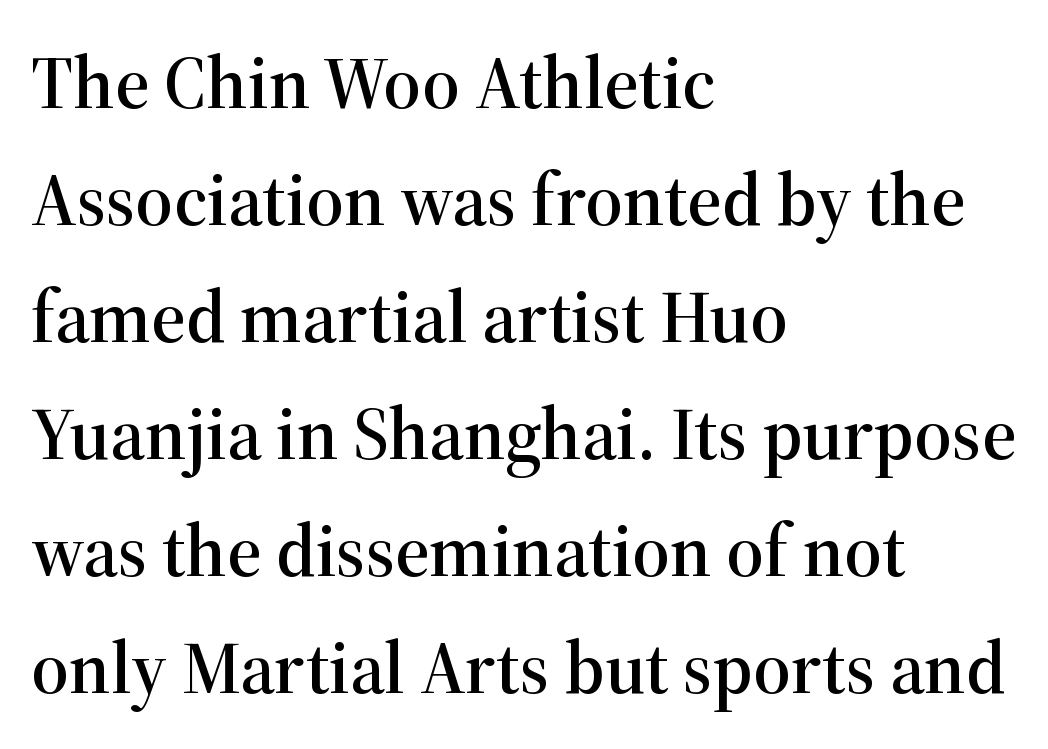
Alignment: flush left. The rendering keeps characters at their native spacing. In terms of posture, this sample is upright. Proportional: the letters do not fall into vertical columns. Evenly set lines give the paragraph a standard silhouette. Letters rest on an invisible, unmarked baseline.
